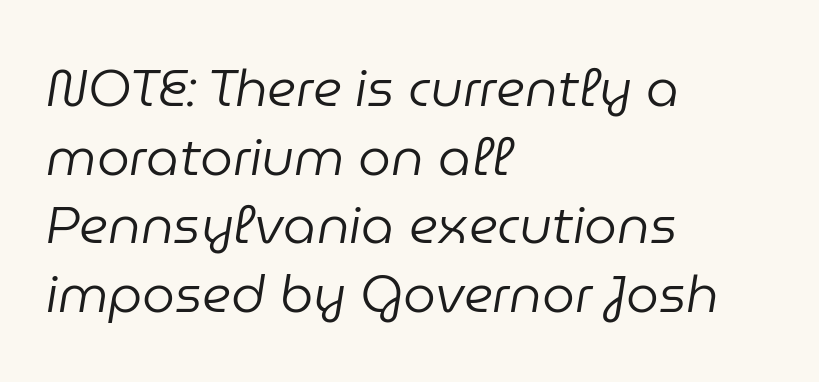
{"italic": "yes", "lean": "right", "slant_degrees": 9, "bold": "no", "weight": "regular", "width": "normal", "stroke_contrast": "low", "x_height": "medium", "monospaced": "no", "underline": "no", "align": "left", "line_spacing": "normal", "line_spacing_ratio": 1.32, "letter_spacing": "normal", "letter_spacing_em": 0.0, "glyph_px": 52}
